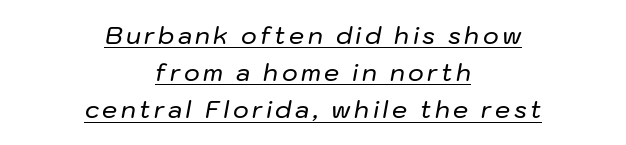
{"italic": "yes", "lean": "right", "slant_degrees": 10, "underline": "yes", "align": "center", "line_spacing": "normal", "line_spacing_ratio": 1.55, "glyph_px": 24}
